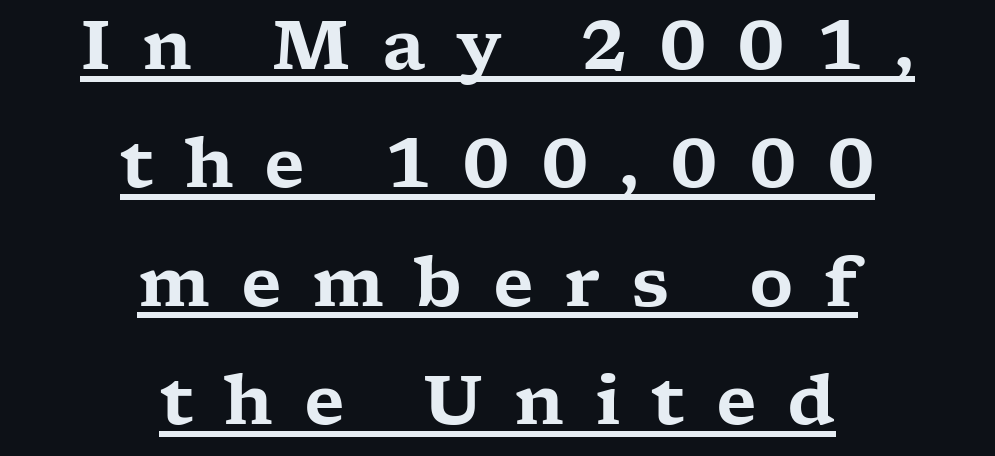
Q: Is the text italic (slanted)? A: No, it is upright.
Q: Is the typeface a serif or a sans-serif typeface? A: Serif.
Q: Is the text underlined? A: Yes.
Q: How is the paragraph aligned? A: Centered.
Q: Is the spacing between letters normal or unusually wide? A: Unusually wide.
Q: Width (condensed, normal, or wide)? A: Wide.
Q: Stroke contrast? A: Low.
Q: x-height? A: Medium.
Q: Monospaced? A: No.
